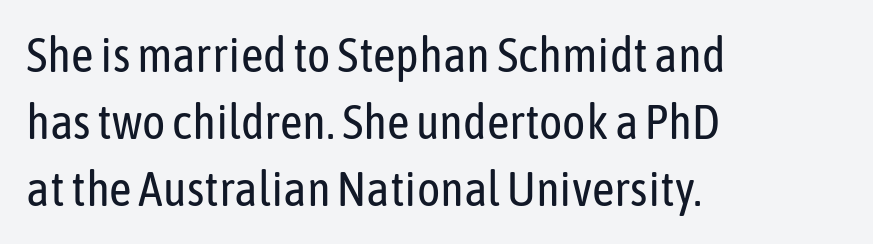
{"serif": "no", "italic": "no", "bold": "no", "weight": "regular", "width": "condensed", "stroke_contrast": "low", "x_height": "medium", "monospaced": "no", "underline": "no", "align": "left", "line_spacing": "normal", "line_spacing_ratio": 1.37, "letter_spacing": "normal", "letter_spacing_em": 0.0, "glyph_px": 49}
